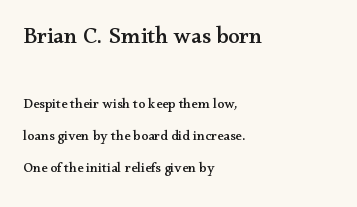
{"italic": "no", "underline": "no", "align": "left", "line_spacing": "loose", "line_spacing_ratio": 2.31, "letter_spacing": "normal", "letter_spacing_em": 0.0, "larger_block": "first", "size_ratio": 1.64, "glyph_px": 23}
